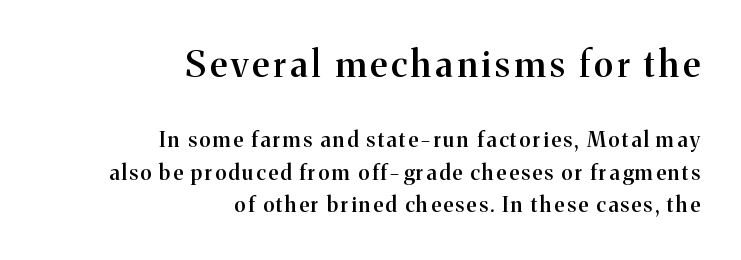
{"serif": "yes", "italic": "no", "bold": "semi", "weight": "semibold", "width": "normal", "stroke_contrast": "medium", "x_height": "medium", "monospaced": "no", "underline": "no", "align": "right", "line_spacing": "normal", "line_spacing_ratio": 1.56, "larger_block": "first", "size_ratio": 1.71, "glyph_px": 36}
